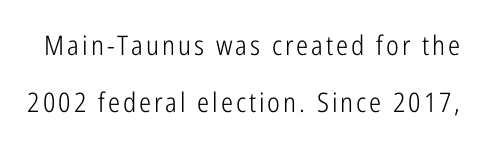
No word sits above an underline. The lines are spread far apart with generous leading. The lettering stays uniformly vertical, giving the passage a roman look. Heft: none added — not bold.
